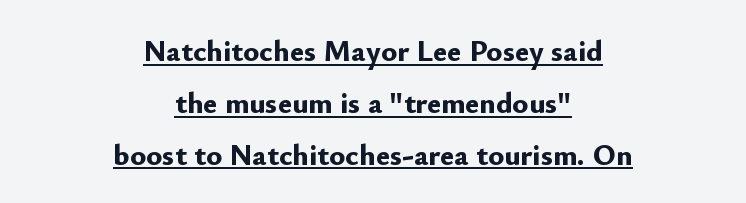
{"serif": "no", "italic": "no", "bold": "yes", "weight": "bold", "width": "normal", "stroke_contrast": "low", "x_height": "small", "monospaced": "no", "underline": "yes", "align": "center", "line_spacing_ratio": 1.73, "letter_spacing": "normal", "letter_spacing_em": 0.0, "glyph_px": 30}
